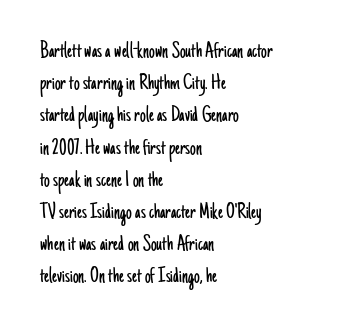
Regarding leading, the lines here are spaced in the standard way. The setting favours the left margin, as ordinary paragraphs usually do. The typeface has the unassuming heft of standard copy or less. The tracking reads as untouched default to a designer's eye. Type without underlining. Vertical strokes here are truly vertical.
